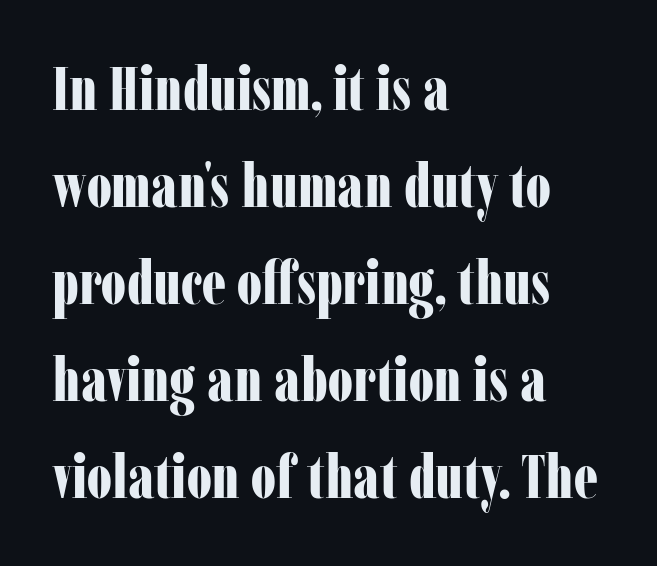
The image shows 61 px bold, condensed serif type, upright; set left-aligned, normal line spacing (1.59x), normal letter spacing, not underlined; low stroke contrast and a medium x-height.
